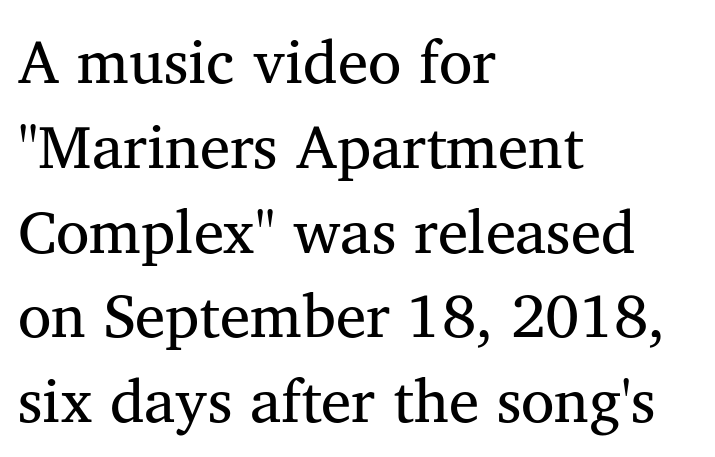
Q: Is the text bold? A: No.
Q: Is the text italic (slanted)? A: No, it is upright.
Q: Is the typeface a serif or a sans-serif typeface? A: Serif.
Q: Is the text underlined? A: No.
Q: How is the paragraph aligned? A: Left-aligned.
Q: Is the spacing between letters normal or unusually wide? A: Normal.
Q: Is the spacing between lines tight, normal or loose? A: Normal.
Q: Width (condensed, normal, or wide)? A: Normal.
Q: Stroke contrast? A: Medium.
Q: x-height? A: Medium.
Q: Monospaced? A: No.
